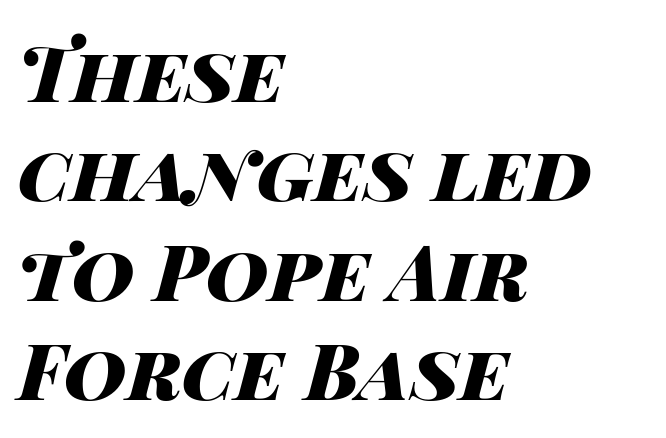
Does the leading feel generous? No, just average. Nobody touched the tracking dial on this one. The paragraph has a hard left edge and a soft right edge. Bare-footed words on every line. Pretty heavy lettering here — definitely bold. The letters advance in unequal steps, a hallmark of proportional type.
